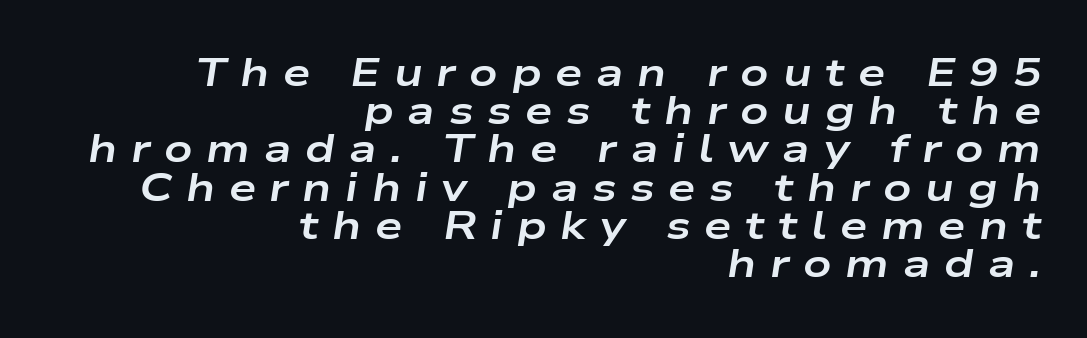
{"italic": "yes", "lean": "right", "slant_degrees": 9, "bold": "yes", "weight": "bold", "width": "wide", "stroke_contrast": "low", "x_height": "medium", "monospaced": "no", "underline": "no", "align": "right", "line_spacing": "tight", "line_spacing_ratio": 0.98, "letter_spacing": "wide", "letter_spacing_em": 0.35, "glyph_px": 39}
